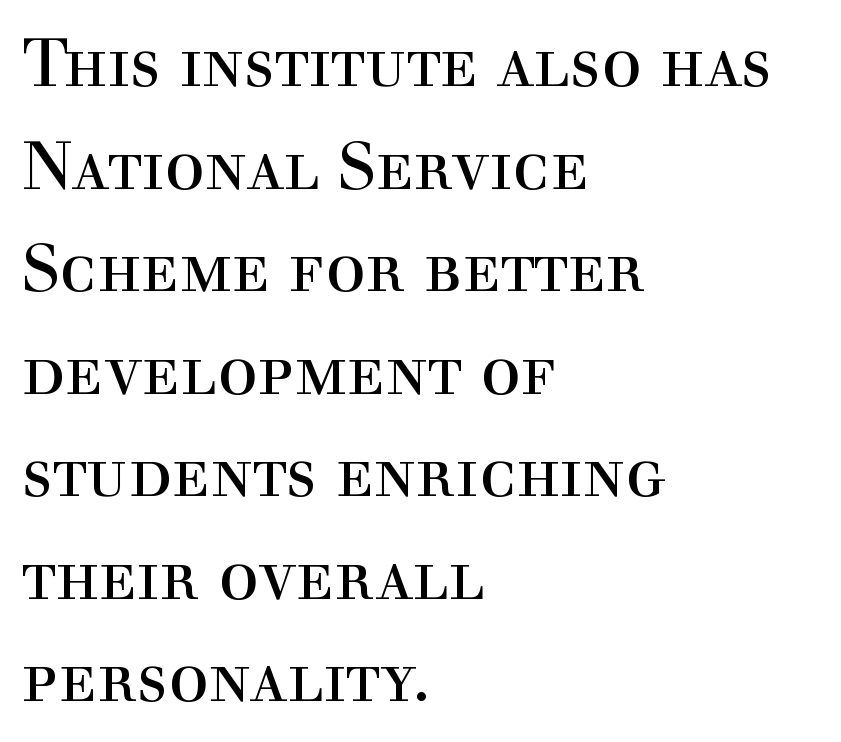
The foot of each line stays bare and open. Little horizontal feet cap the strokes, marking this as serif type. Interline gaps are of average width in this sample. In terms of letterspacing, this is plain default setting.
